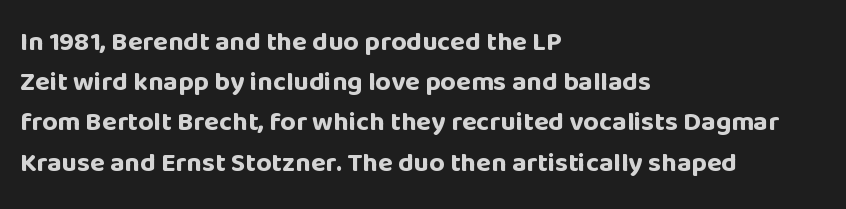
{"italic": "no", "bold": "yes", "underline": "no", "align": "left", "line_spacing": "normal", "line_spacing_ratio": 1.49, "letter_spacing": "normal", "letter_spacing_em": 0.0, "glyph_px": 27}
